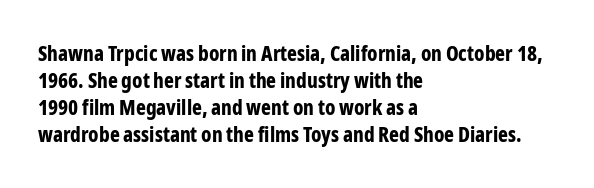
The space directly below the letters is spotless. In terms of leading, this rendering sits right in the middle. Notice how the stems are strictly vertical — no italics here. Honestly, the letter spacing is just normal — you wouldn't notice it. Typesetter's note: full bold, strokes at maximum text heaviness.
